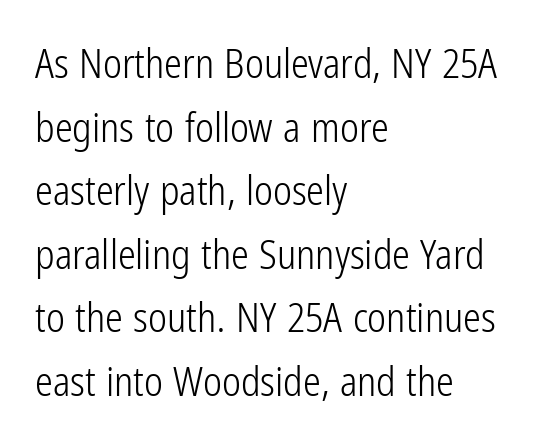
The image shows 40 px light, condensed sans-serif type, upright; set left-aligned, normal line spacing (1.59x), normal letter spacing, not underlined; low stroke contrast and a medium x-height.
